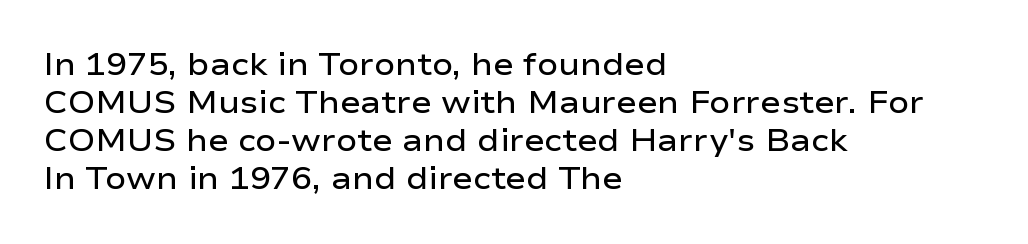
{"serif": "no", "italic": "no", "bold": "semi", "weight": "semibold", "width": "wide", "stroke_contrast": "low", "x_height": "medium", "monospaced": "no", "underline": "no", "align": "left", "line_spacing_ratio": 1.23, "letter_spacing": "normal", "letter_spacing_em": 0.0, "glyph_px": 31}
